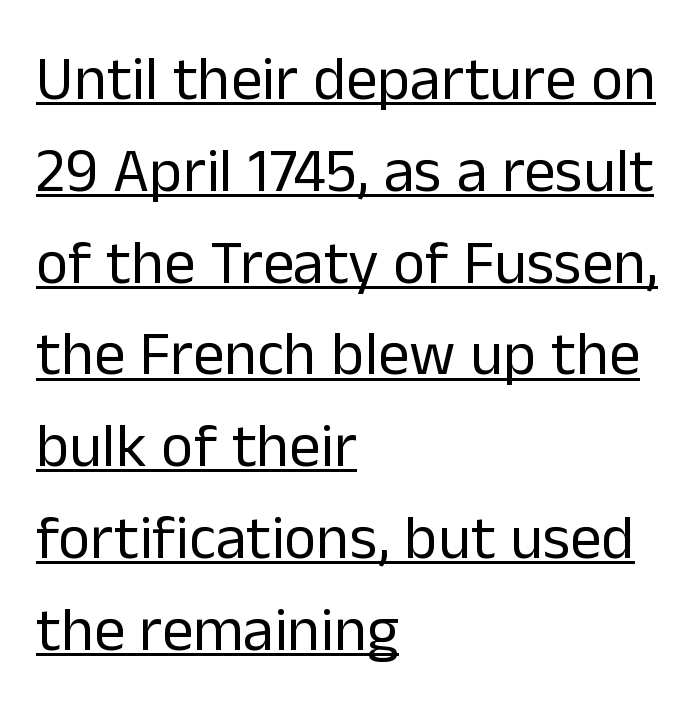
The passage shown is not bold in any degree. Reading down the block, your eye returns to a fixed left position each line. This rendering features underlined lettering. This sample has the flowing, uneven cadence of proportional lettering. This is sans-serif lettering, the kind often seen on screens and signage.
